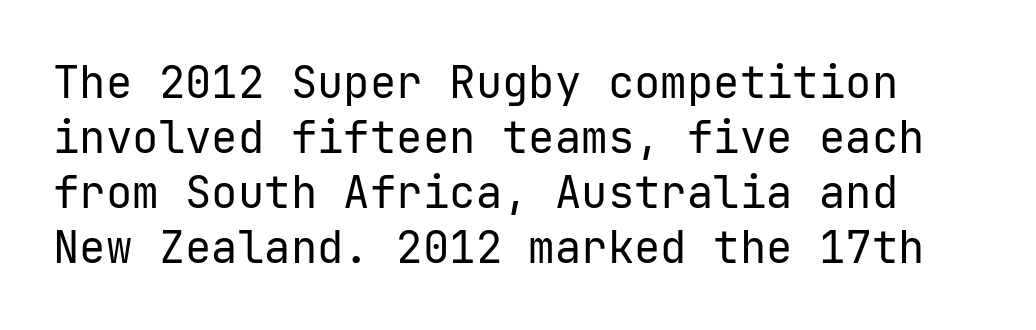
{"serif": "no", "italic": "no", "bold": "no", "weight": "regular", "width": "normal", "stroke_contrast": "low", "x_height": "medium", "underline": "no", "line_spacing": "normal", "line_spacing_ratio": 1.25, "letter_spacing": "normal", "letter_spacing_em": 0.0, "glyph_px": 44}
